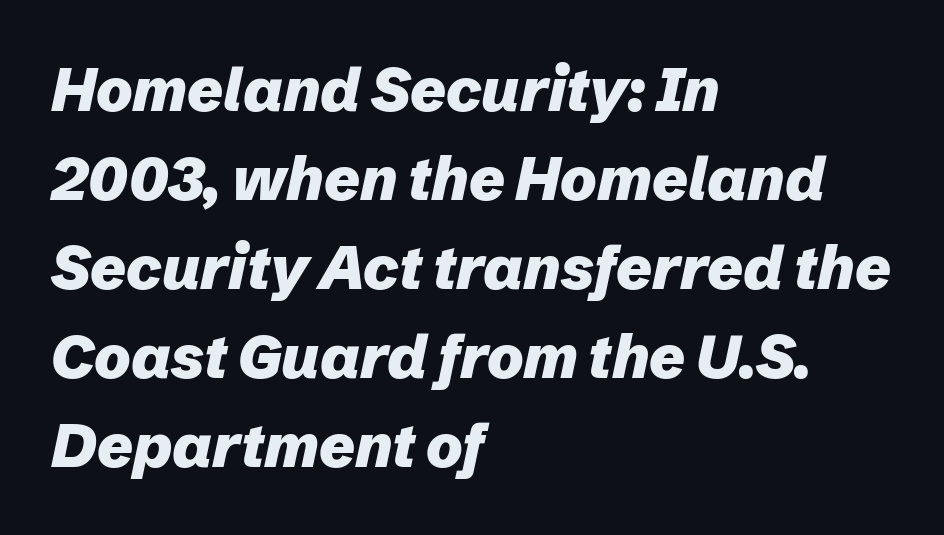
The image shows 61 px heavy type, italic (leaning right); set left-aligned, normal line spacing (1.46x), normal letter spacing, not underlined; low stroke contrast and a medium x-height.
